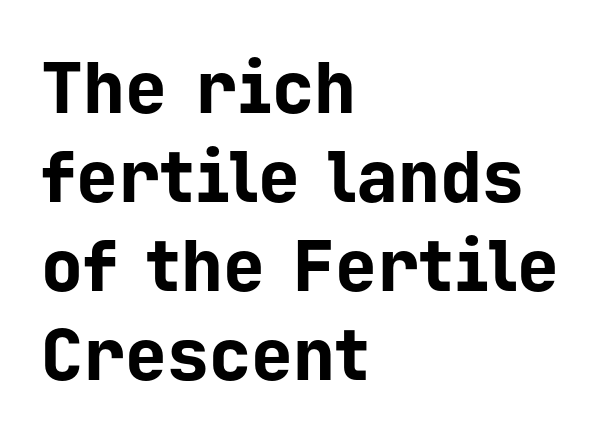
Q: Is the text bold? A: Yes.
Q: Is the text italic (slanted)? A: No, it is upright.
Q: Is the typeface a serif or a sans-serif typeface? A: Sans-serif.
Q: Is the text underlined? A: No.
Q: How is the paragraph aligned? A: Left-aligned.
Q: Is the spacing between letters normal or unusually wide? A: Normal.
Q: Is the spacing between lines tight, normal or loose? A: Normal.
Q: Width (condensed, normal, or wide)? A: Normal.
Q: Stroke contrast? A: Low.
Q: x-height? A: Medium.
Q: Monospaced? A: Yes.
